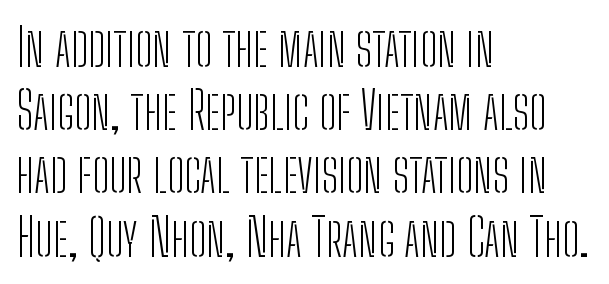
{"serif": "no", "italic": "no", "bold": "no", "weight": "light", "width": "condensed", "stroke_contrast": "low", "x_height": "medium", "monospaced": "no", "underline": "no", "align": "left", "line_spacing_ratio": 1.24, "letter_spacing": "normal", "letter_spacing_em": 0.0, "glyph_px": 51}
